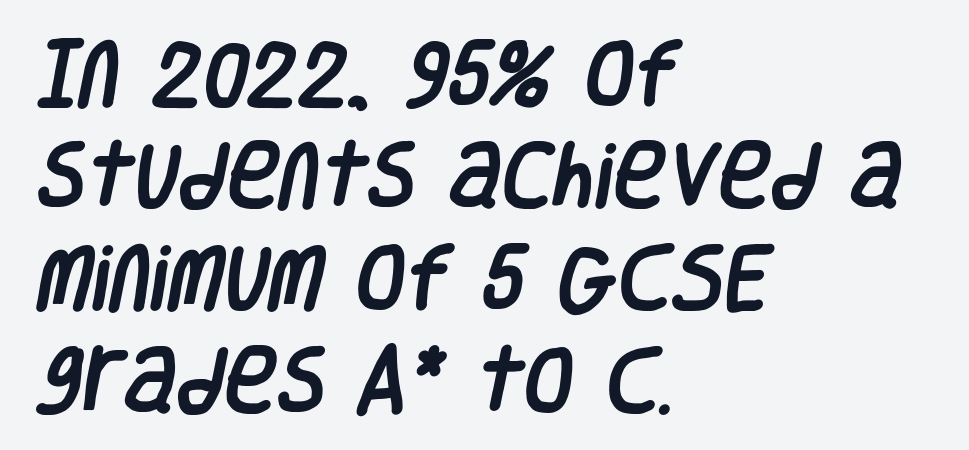
{"serif": "no", "width": "condensed", "stroke_contrast": "low", "x_height": "large", "monospaced": "no", "underline": "no", "align": "left", "line_spacing": "normal", "line_spacing_ratio": 1.42, "letter_spacing": "normal", "letter_spacing_em": 0.0, "glyph_px": 72}
